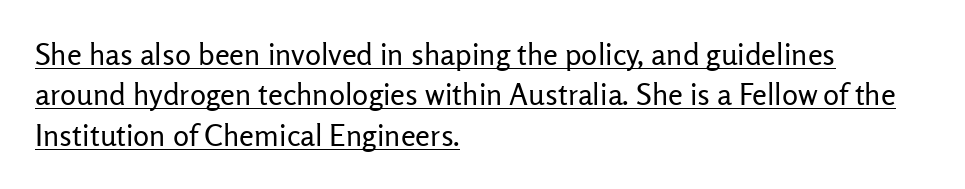
Q: Is the text bold? A: No.
Q: Is the text italic (slanted)? A: No, it is upright.
Q: Is the typeface a serif or a sans-serif typeface? A: Sans-serif.
Q: Is the text underlined? A: Yes.
Q: How is the paragraph aligned? A: Left-aligned.
Q: Is the spacing between letters normal or unusually wide? A: Normal.
Q: Is the spacing between lines tight, normal or loose? A: Normal.
Q: Width (condensed, normal, or wide)? A: Normal.
Q: Stroke contrast? A: Low.
Q: x-height? A: Medium.
Q: Monospaced? A: No.
